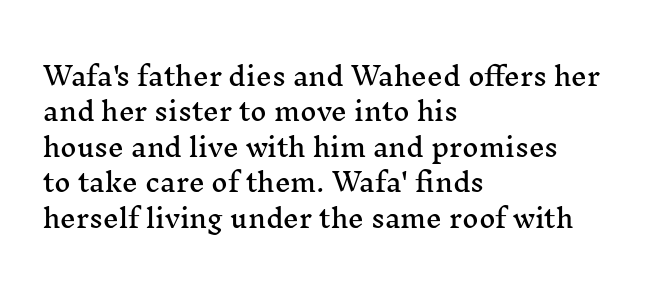
The image shows 25 px text type, upright; set left-aligned, normal line spacing (1.42x), normal letter spacing, not underlined.
